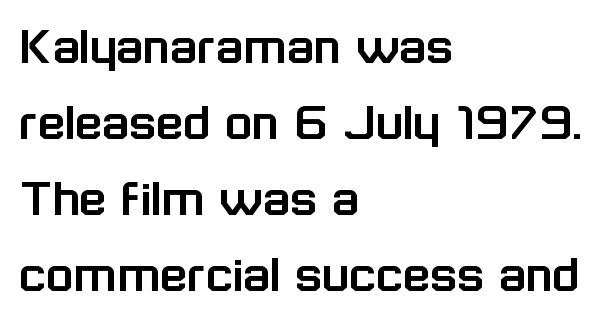
Q: Is the text italic (slanted)? A: No, it is upright.
Q: Is the typeface a serif or a sans-serif typeface? A: Sans-serif.
Q: Is the text underlined? A: No.
Q: How is the paragraph aligned? A: Left-aligned.
Q: Is the spacing between letters normal or unusually wide? A: Normal.
Q: Is the spacing between lines tight, normal or loose? A: Normal.
Q: Width (condensed, normal, or wide)? A: Normal.
Q: Stroke contrast? A: Low.
Q: x-height? A: Medium.
Q: Monospaced? A: No.
